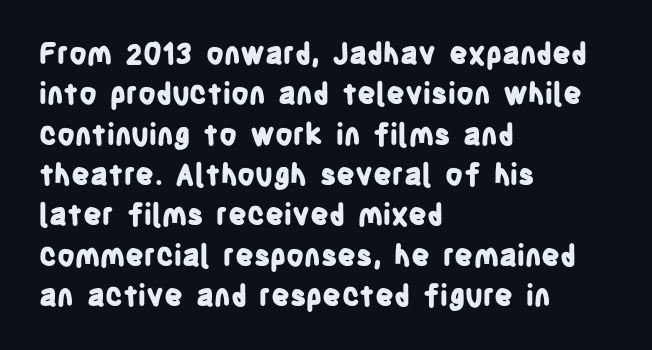
The image shows 29 px bold, condensed sans-serif type, upright; set left-aligned, normal line spacing (1.39x), normal letter spacing, not underlined; low stroke contrast and a large x-height.
